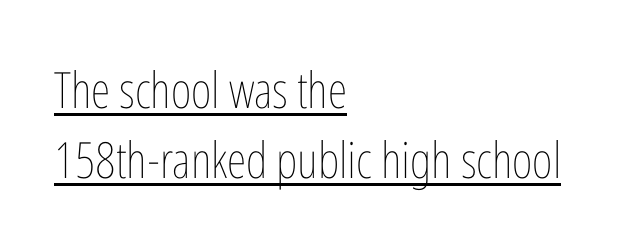
Q: Is the text bold? A: No.
Q: Is the text italic (slanted)? A: No, it is upright.
Q: Is the text underlined? A: Yes.
Q: How is the paragraph aligned? A: Left-aligned.
Q: Is the spacing between letters normal or unusually wide? A: Normal.
Q: Is the spacing between lines tight, normal or loose? A: Normal.
Q: Width (condensed, normal, or wide)? A: Condensed.
Q: Stroke contrast? A: Low.
Q: x-height? A: Medium.
Q: Monospaced? A: No.
